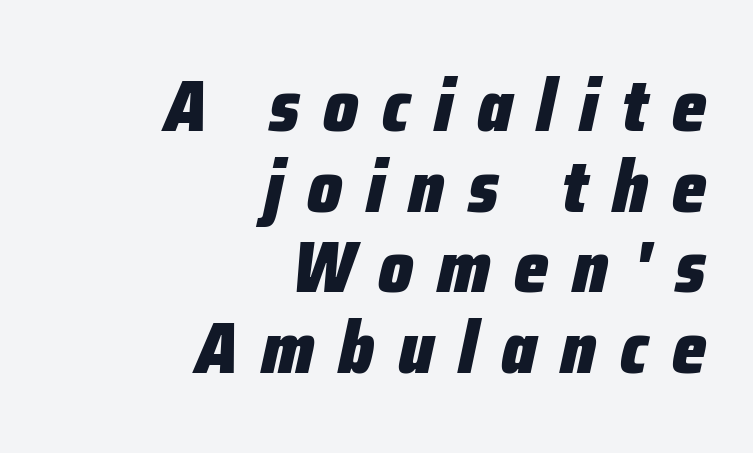
Q: Is the text bold? A: Yes.
Q: Is the text italic (slanted)? A: Yes, it leans right by about 12 degrees.
Q: Is the text underlined? A: No.
Q: How is the paragraph aligned? A: Right-aligned.
Q: Is the spacing between letters normal or unusually wide? A: Unusually wide.
Q: Is the spacing between lines tight, normal or loose? A: Tight.
Q: Width (condensed, normal, or wide)? A: Condensed.
Q: Stroke contrast? A: Low.
Q: x-height? A: Medium.
Q: Monospaced? A: No.
